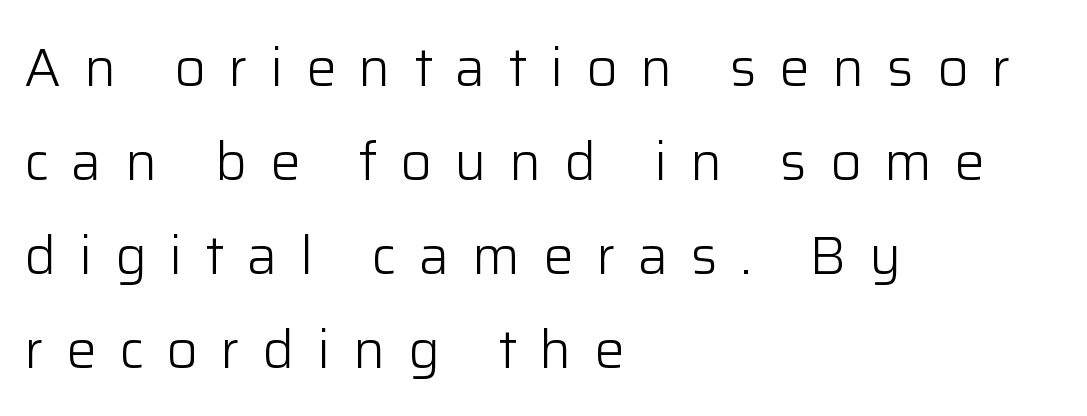
Proportional: the letters do not fall into vertical columns. This rendering employs a face without finishing strokes, i.e., a sans-serif. Posture: upright roman. Bold? No — there's no thickening of the strokes.
